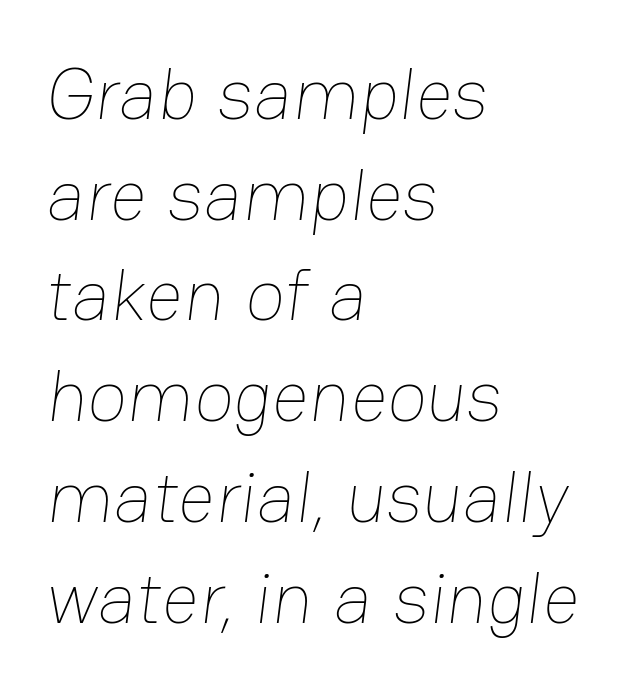
Is the block centered? No — it sits flush against the left margin. Think standard paragraph weight, or any step lighter than that. The string is rendered with underlining switched off. You could not count columns in this text — the font is proportionally spaced. This sample keeps an unexceptional amount of space between lines.
